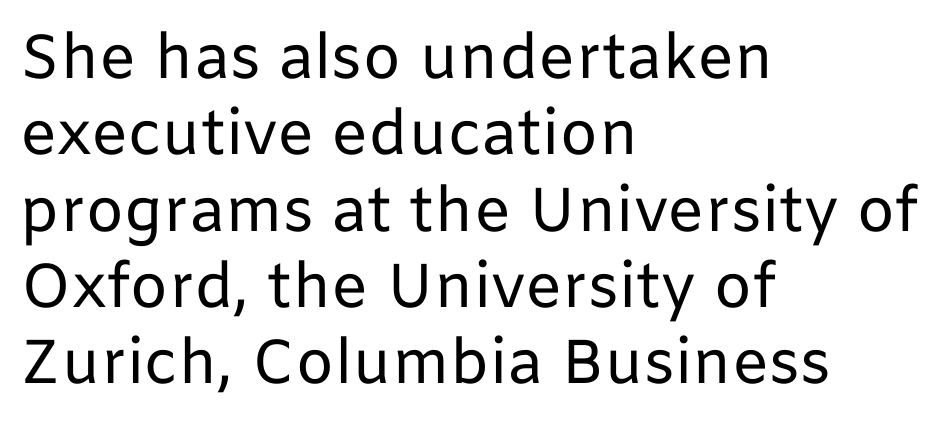
The image shows 62 px regular-weight sans-serif type, upright; set left-aligned, line spacing 1.23x, normal letter spacing, not underlined; low stroke contrast and a medium x-height.
